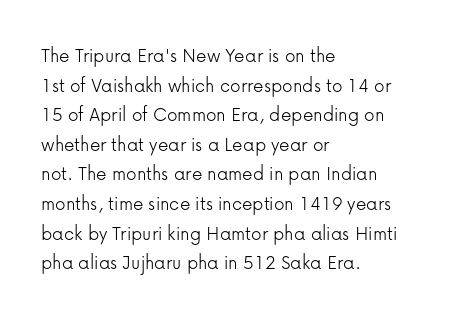
Q: Is the text bold? A: No.
Q: Is the text italic (slanted)? A: No, it is upright.
Q: Is the text underlined? A: No.
Q: How is the paragraph aligned? A: Left-aligned.
Q: Is the spacing between letters normal or unusually wide? A: Normal.
Q: Is the spacing between lines tight, normal or loose? A: Normal.
